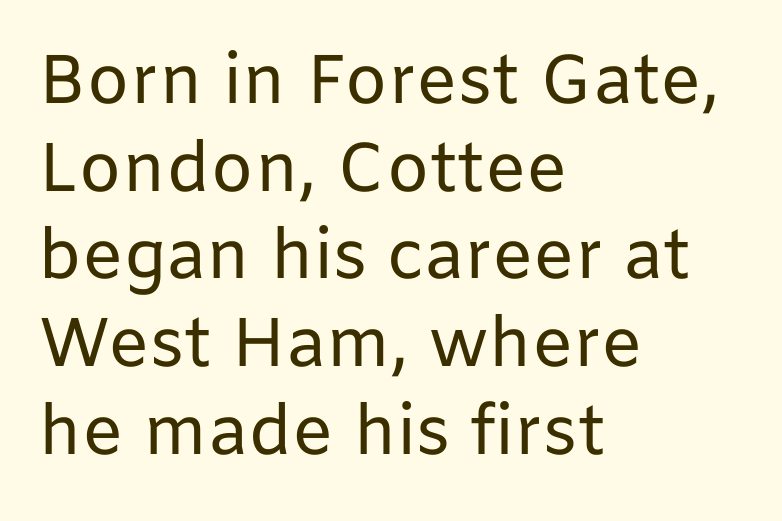
{"serif": "no", "italic": "no", "bold": "no", "weight": "regular", "width": "normal", "stroke_contrast": "low", "x_height": "medium", "monospaced": "no", "underline": "no", "align": "left", "line_spacing": "normal", "line_spacing_ratio": 1.27, "letter_spacing": "normal", "letter_spacing_em": 0.0, "glyph_px": 69}
